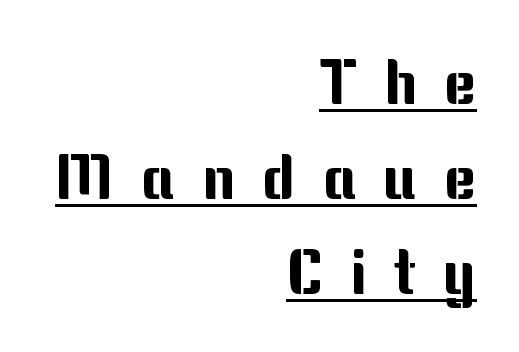
The image shows 61 px sans-serif type, upright; set right-aligned, normal line spacing (1.56x), unusually wide letter spacing (+0.45 em), underlined; medium stroke contrast and a medium x-height.
